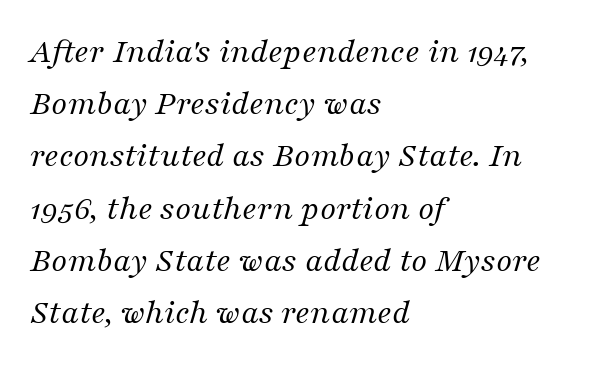
Q: Is the text bold? A: No.
Q: Is the text italic (slanted)? A: Yes, it leans right by about 16 degrees.
Q: Is the typeface a serif or a sans-serif typeface? A: Serif.
Q: Is the text underlined? A: No.
Q: How is the paragraph aligned? A: Left-aligned.
Q: Is the spacing between letters normal or unusually wide? A: Normal.
Q: Is the spacing between lines tight, normal or loose? A: Normal.
Q: Width (condensed, normal, or wide)? A: Normal.
Q: Stroke contrast? A: Medium.
Q: x-height? A: Medium.
Q: Monospaced? A: No.
